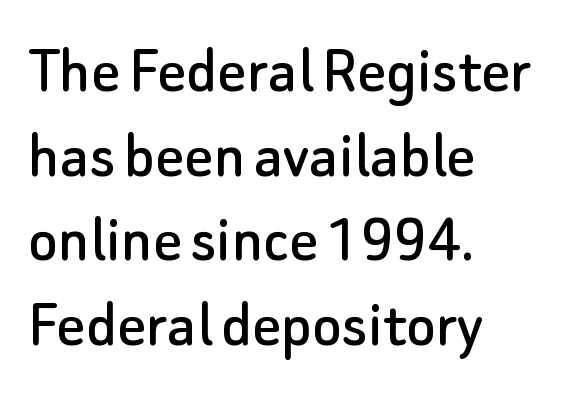
Q: Is the text italic (slanted)? A: No, it is upright.
Q: Is the typeface a serif or a sans-serif typeface? A: Sans-serif.
Q: Is the text underlined? A: No.
Q: How is the paragraph aligned? A: Left-aligned.
Q: Is the spacing between letters normal or unusually wide? A: Normal.
Q: Width (condensed, normal, or wide)? A: Normal.
Q: Stroke contrast? A: Low.
Q: x-height? A: Small.
Q: Monospaced? A: No.
